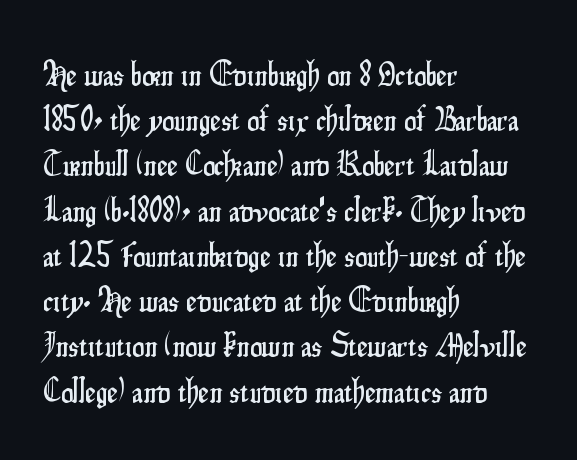
Q: Is the text italic (slanted)? A: No, it is upright.
Q: Is the typeface a serif or a sans-serif typeface? A: Sans-serif.
Q: Is the text underlined? A: No.
Q: How is the paragraph aligned? A: Left-aligned.
Q: Is the spacing between letters normal or unusually wide? A: Normal.
Q: Is the spacing between lines tight, normal or loose? A: Normal.
Q: Width (condensed, normal, or wide)? A: Condensed.
Q: Stroke contrast? A: Low.
Q: x-height? A: Small.
Q: Monospaced? A: No.
